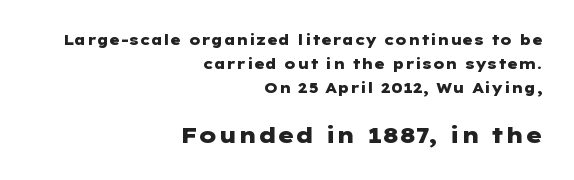
The image shows 22 px bold type, upright; set right-aligned, line spacing 1.72x, normal letter spacing, not underlined; the second (bottom) block is 1.57x larger.
